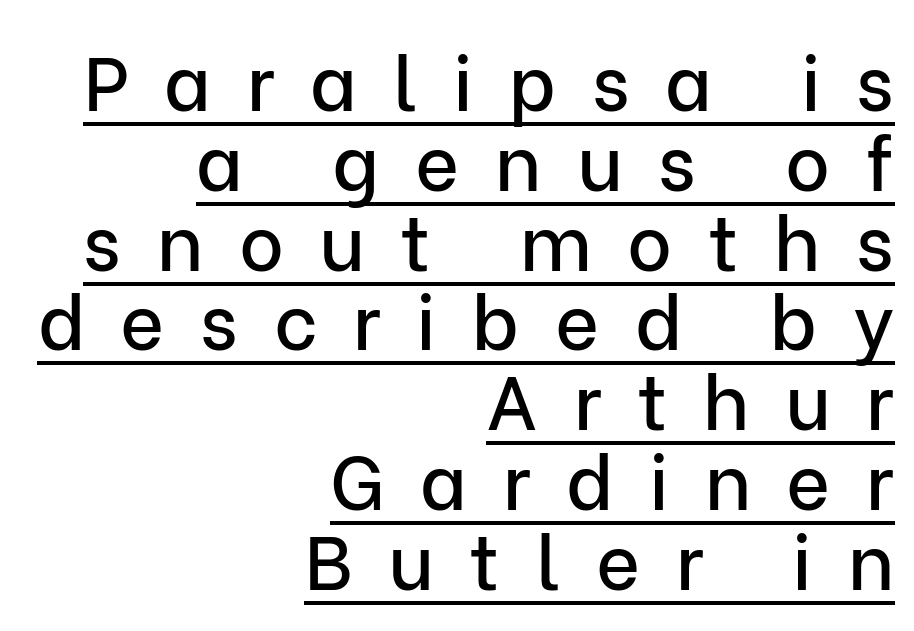
Very little white space separates one row of letters from the next. The letters stand straight up with perfectly vertical stems. The paragraph shown leans on its right margin. A rule runs beneath these lines of type. The letterforms stand isolated, each surrounded by extra space. Looks like regular typesetting: each glyph gets only the width it needs.
